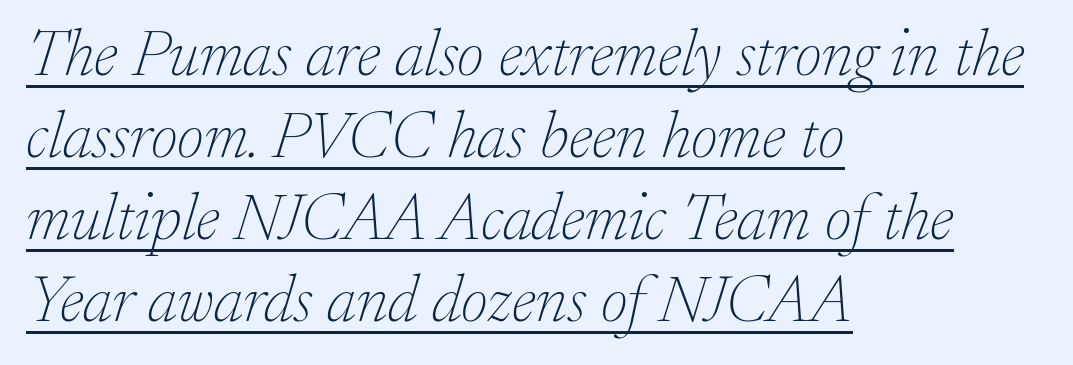
Q: Is the text bold? A: No.
Q: Is the text italic (slanted)? A: Yes, it leans right by about 17 degrees.
Q: Is the typeface a serif or a sans-serif typeface? A: Serif.
Q: Is the text underlined? A: Yes.
Q: How is the paragraph aligned? A: Left-aligned.
Q: Is the spacing between letters normal or unusually wide? A: Normal.
Q: Width (condensed, normal, or wide)? A: Normal.
Q: Stroke contrast? A: Low.
Q: x-height? A: Small.
Q: Monospaced? A: No.
